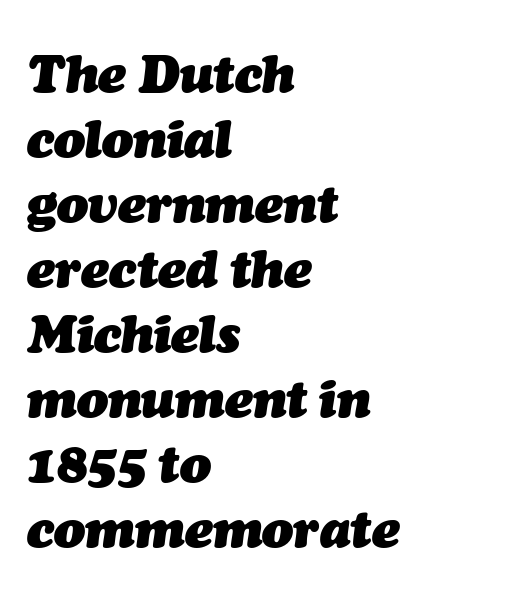
Q: Is the text bold? A: Yes.
Q: Is the text italic (slanted)? A: Yes, it leans right by about 7 degrees.
Q: Is the text underlined? A: No.
Q: How is the paragraph aligned? A: Left-aligned.
Q: Is the spacing between letters normal or unusually wide? A: Normal.
Q: Is the spacing between lines tight, normal or loose? A: Normal.
Q: Width (condensed, normal, or wide)? A: Normal.
Q: Stroke contrast? A: Medium.
Q: x-height? A: Medium.
Q: Monospaced? A: No.
